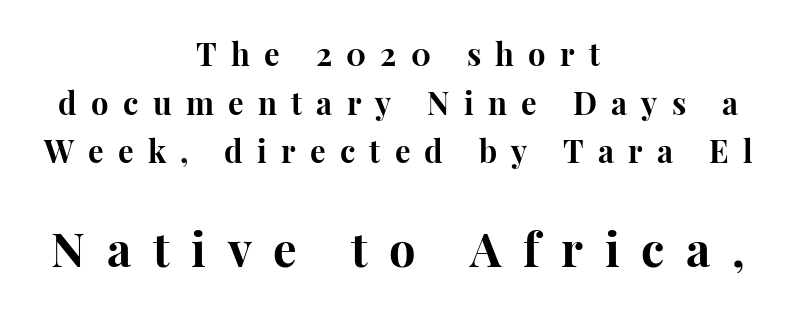
Q: Is the text bold? A: Yes.
Q: Is the text italic (slanted)? A: No, it is upright.
Q: Is the typeface a serif or a sans-serif typeface? A: Serif.
Q: Is the text underlined? A: No.
Q: How is the paragraph aligned? A: Centered.
Q: Is the spacing between letters normal or unusually wide? A: Unusually wide.
Q: Is the spacing between lines tight, normal or loose? A: Normal.
Q: Which block of text is set in a larger size, the first (top) or the second (bottom)? A: The second (bottom) one.
Q: Width (condensed, normal, or wide)? A: Normal.
Q: Stroke contrast? A: High.
Q: x-height? A: Medium.
Q: Monospaced? A: No.
